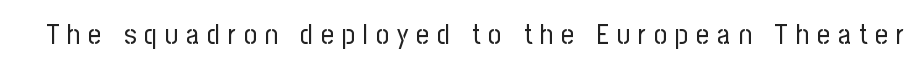
The baseline area is clear. In terms of letterspacing, this is a distinctly airy, spread setting. You can tell it's not italic because the verticals are truly vertical. This sample has the flowing, uneven cadence of proportional lettering. On a weight scale, this lands at 450 or below. Type style note: lacks serifs.
